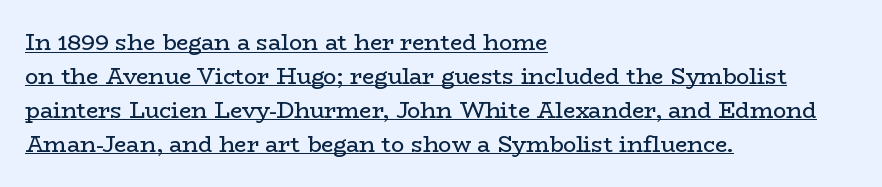
The gaps between neighbouring characters are ordinary and unremarkable. What's the leading like? Ordinary, nothing unusual. If you drew a ruler down the left edge, every line would touch it. The typography opts for an upright posture over an oblique one.
